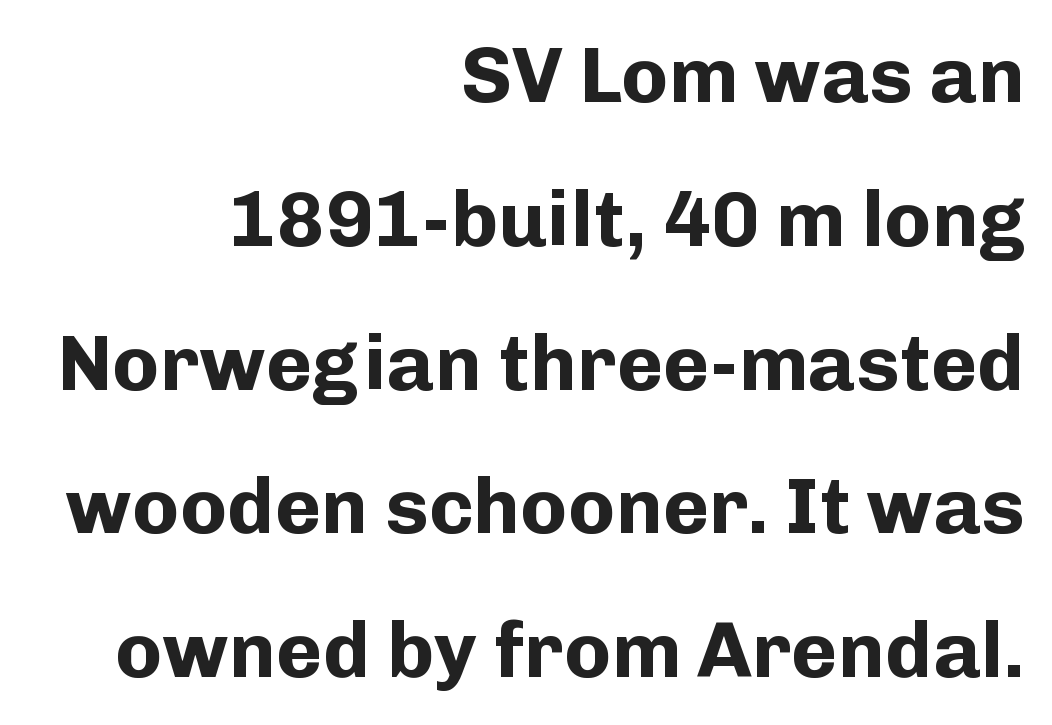
{"serif": "no", "italic": "no", "bold": "yes", "weight": "bold", "width": "normal", "stroke_contrast": "low", "x_height": "medium", "monospaced": "no", "underline": "no", "align": "right", "line_spacing_ratio": 1.82, "letter_spacing": "normal", "letter_spacing_em": 0.0, "glyph_px": 79}
